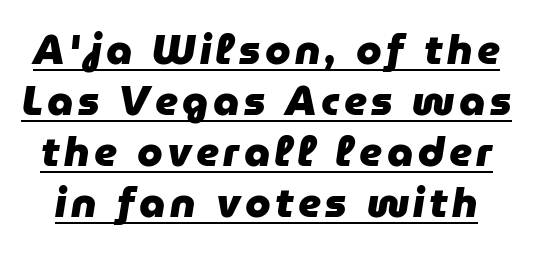
Every character sits at an angle, as italics do. The face used here appears with an underline applied. Think of a printed novel: that variable character pitch is what you see here. Thick stems and heavy bowls — unmistakably bold.
